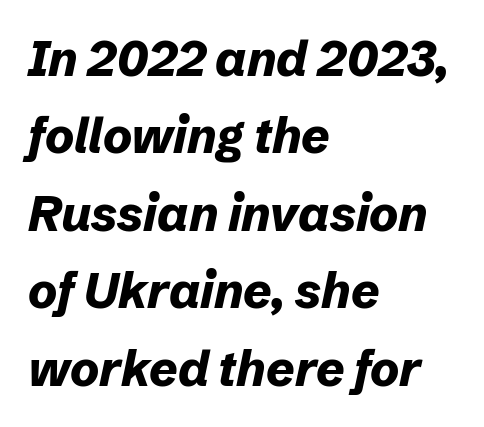
{"italic": "yes", "lean": "right", "slant_degrees": 12, "bold": "yes", "weight": "bold", "width": "normal", "stroke_contrast": "low", "x_height": "medium", "monospaced": "no", "underline": "no", "align": "left", "line_spacing": "normal", "line_spacing_ratio": 1.58, "letter_spacing": "normal", "letter_spacing_em": 0.0, "glyph_px": 49}
